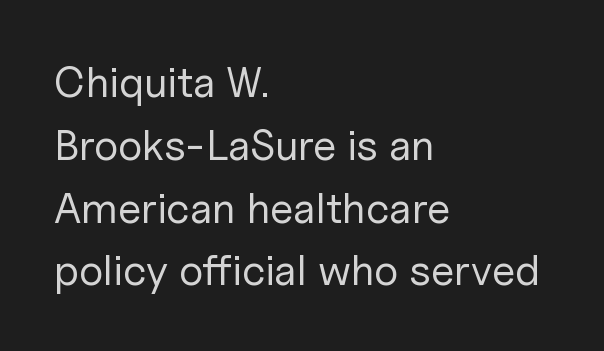
Note the varied advance widths — an 'i' is clearly narrower than an 'm'. Rendered with straight, roman letterforms. Lines of text with bare space underneath. In terms of letterspacing, this is plain default setting. Unlike a traditional serif, this face leaves its strokes unadorned. The cut favours lightness, reaching ordinary text weight at its darkest.
